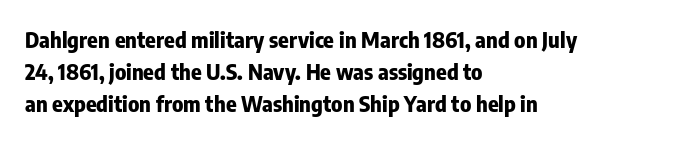
The image shows 22 px bold type, upright; set left-aligned, normal line spacing (1.46x), normal letter spacing, not underlined.
